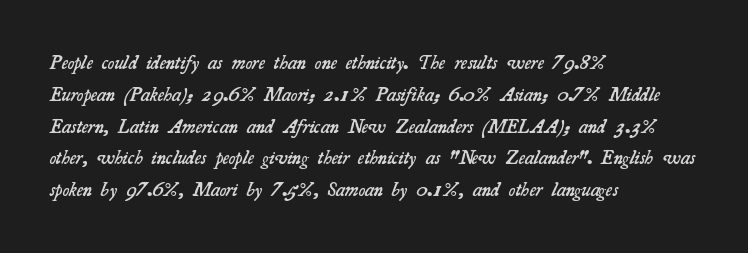
The image shows 20 px text type; set left-aligned, normal line spacing (1.59x), normal letter spacing, not underlined.
